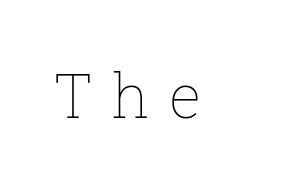
The image shows 61 px thin type, upright; set unusually wide letter spacing (+0.32 em), not underlined; low stroke contrast and a medium x-height.
